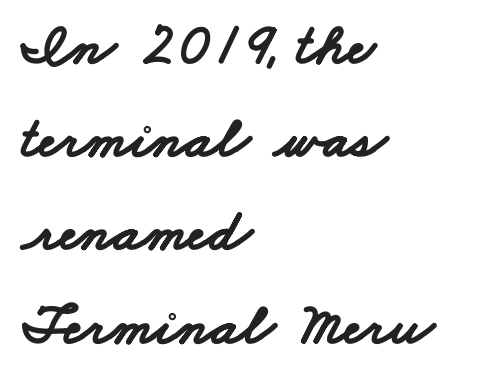
Q: Is the text bold? A: Yes.
Q: Is the typeface a serif or a sans-serif typeface? A: Sans-serif.
Q: Is the text underlined? A: No.
Q: How is the paragraph aligned? A: Left-aligned.
Q: Is the spacing between letters normal or unusually wide? A: Normal.
Q: Is the spacing between lines tight, normal or loose? A: Normal.
Q: Width (condensed, normal, or wide)? A: Wide.
Q: Stroke contrast? A: Low.
Q: x-height? A: Small.
Q: Monospaced? A: No.
